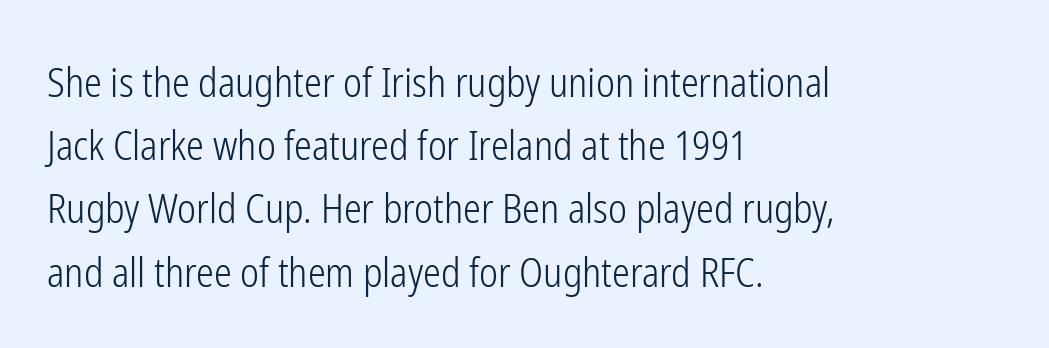
The image shows 40 px light, condensed sans-serif type, upright; set left-aligned, normal line spacing (1.58x), normal letter spacing, not underlined; low stroke contrast and a medium x-height.
